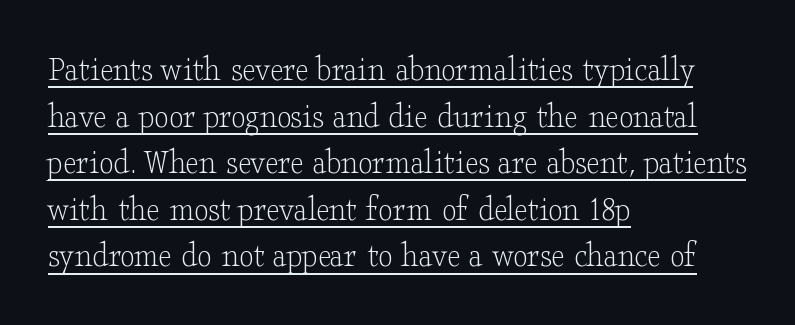
This sample carries an underscore along the baseline area. These lines are composed in type with serifs. A typesetter would mark this as roman, not italic. The designer left line spacing at the default.
